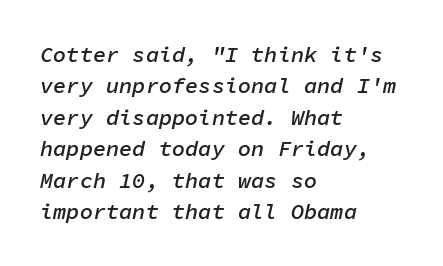
The image shows 22 px text type, italic (leaning right); set left-aligned, normal line spacing (1.43x), normal letter spacing, not underlined.
